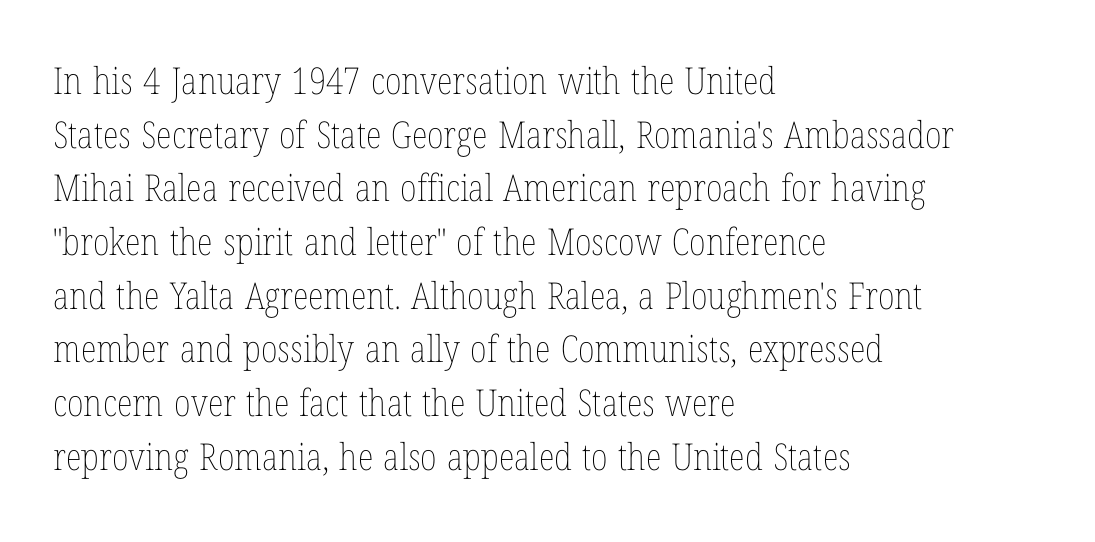
The image shows 37 px thin, condensed type, upright; set left-aligned, normal line spacing (1.45x), normal letter spacing, not underlined; low stroke contrast and a medium x-height.
